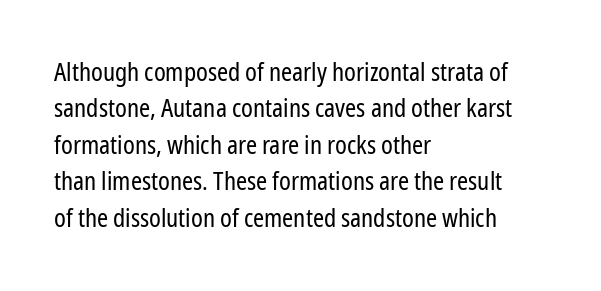
{"italic": "no", "bold": "no", "underline": "no", "align": "left", "line_spacing": "normal", "line_spacing_ratio": 1.46, "letter_spacing": "normal", "letter_spacing_em": 0.0, "glyph_px": 25}
